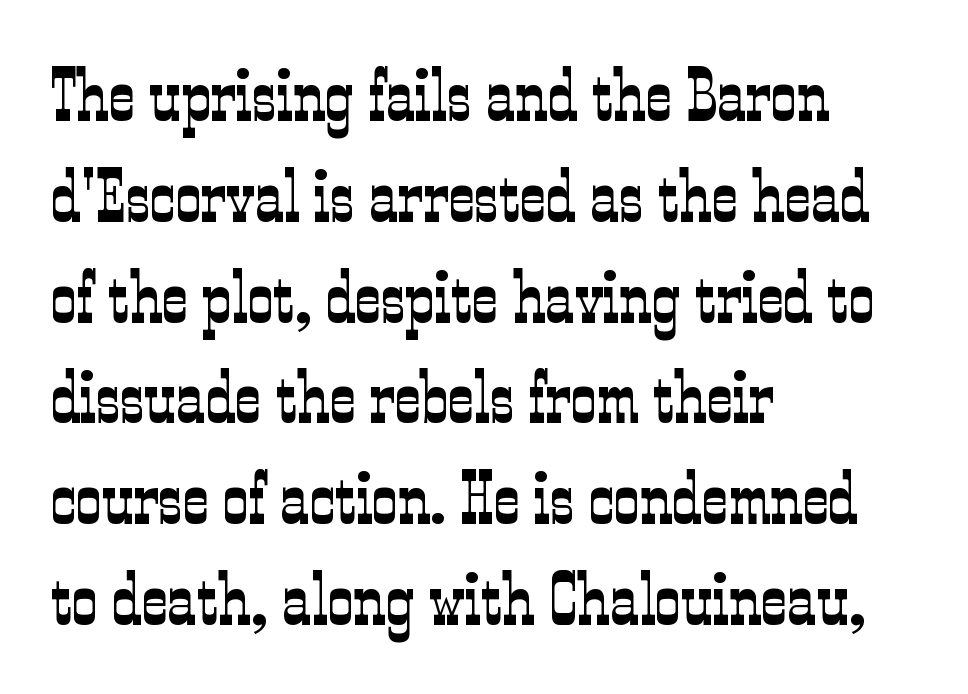
{"serif": "yes", "italic": "no", "bold": "no", "weight": "light", "width": "condensed", "stroke_contrast": "low", "x_height": "medium", "monospaced": "no", "underline": "no", "align": "left", "line_spacing": "normal", "line_spacing_ratio": 1.4, "letter_spacing": "normal", "letter_spacing_em": 0.0, "glyph_px": 72}
